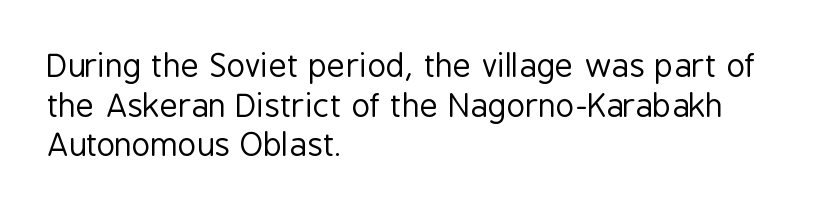
Q: Is the text bold? A: No.
Q: Is the text italic (slanted)? A: No, it is upright.
Q: Is the typeface a serif or a sans-serif typeface? A: Sans-serif.
Q: Is the text underlined? A: No.
Q: How is the paragraph aligned? A: Left-aligned.
Q: Is the spacing between letters normal or unusually wide? A: Normal.
Q: Width (condensed, normal, or wide)? A: Condensed.
Q: Stroke contrast? A: Low.
Q: x-height? A: Medium.
Q: Monospaced? A: No.
